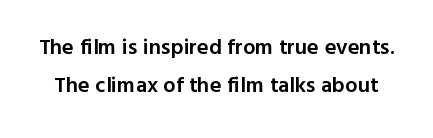
Its strokes are somewhat broadened, the hallmark of semibold type. These lines keep a tight, regular rhythm from letter to letter. A typesetter would mark this as roman, not italic. Plain, unruled lines of type.
